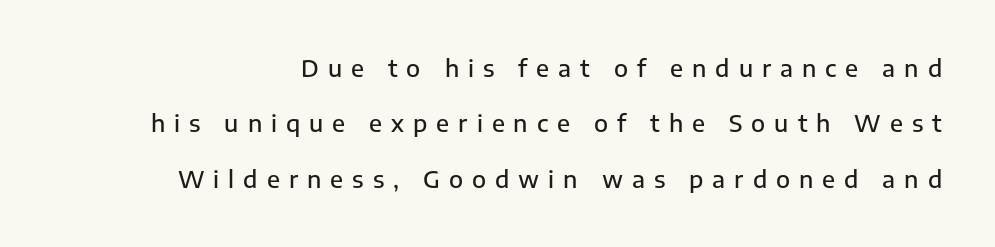
{"italic": "no", "bold": "semi", "underline": "no", "line_spacing": "loose", "line_spacing_ratio": 2.41, "letter_spacing": "wide", "letter_spacing_em": 0.39, "glyph_px": 23}
